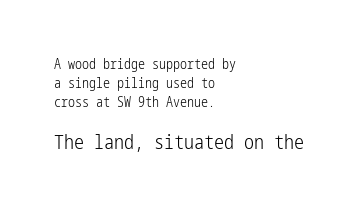
Block two is the big one; block one sits smaller above it. Evenly set lines give the paragraph a standard silhouette. No letter is thick-stroked: the sample isn't bold. Only glyphs here, with clear space below each row. The tracking reads as untouched default to a designer's eye. A student would call this left alignment; a typographer would say flush left, rag right.
